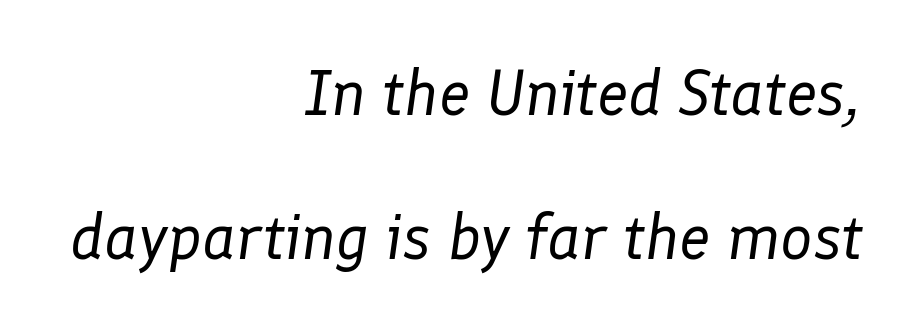
Q: Is the text bold? A: No.
Q: Is the text italic (slanted)? A: Yes, it leans right by about 8 degrees.
Q: Is the text underlined? A: No.
Q: How is the paragraph aligned? A: Right-aligned.
Q: Is the spacing between letters normal or unusually wide? A: Normal.
Q: Is the spacing between lines tight, normal or loose? A: Loose.
Q: Width (condensed, normal, or wide)? A: Normal.
Q: Stroke contrast? A: Low.
Q: x-height? A: Medium.
Q: Monospaced? A: No.
